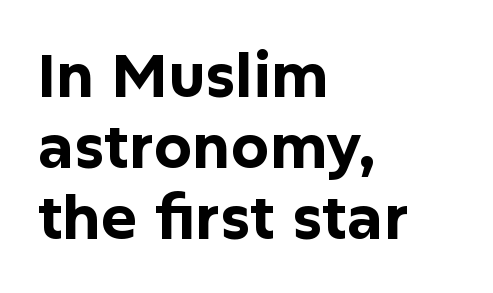
Q: Is the text bold? A: Yes.
Q: Is the text italic (slanted)? A: No, it is upright.
Q: Is the typeface a serif or a sans-serif typeface? A: Sans-serif.
Q: Is the text underlined? A: No.
Q: How is the paragraph aligned? A: Left-aligned.
Q: Is the spacing between letters normal or unusually wide? A: Normal.
Q: Width (condensed, normal, or wide)? A: Normal.
Q: Stroke contrast? A: Low.
Q: x-height? A: Medium.
Q: Monospaced? A: No.
